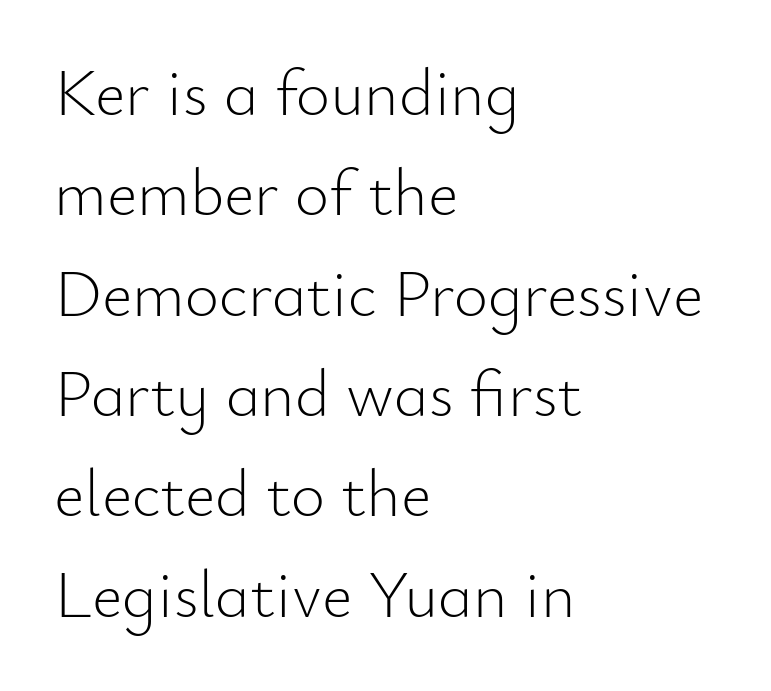
Q: Is the text bold? A: No.
Q: Is the text italic (slanted)? A: No, it is upright.
Q: Is the typeface a serif or a sans-serif typeface? A: Sans-serif.
Q: Is the text underlined? A: No.
Q: How is the paragraph aligned? A: Left-aligned.
Q: Is the spacing between letters normal or unusually wide? A: Normal.
Q: Is the spacing between lines tight, normal or loose? A: Normal.
Q: Width (condensed, normal, or wide)? A: Normal.
Q: Stroke contrast? A: Low.
Q: x-height? A: Small.
Q: Monospaced? A: No.
